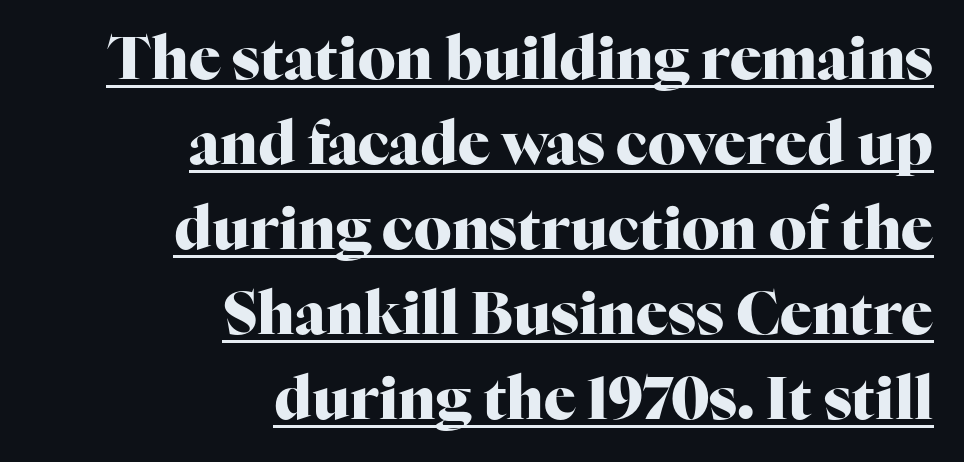
The lettering holds an erect, upright posture throughout. This rendering employs a face with finishing strokes, i.e., a serif. Varying glyph widths throughout — classic text-font behaviour. Does the leading feel generous? No, just average. Inter-character spacing is left at the font's built-in metrics. This rendering uses right alignment, leaving the left contour irregular.
